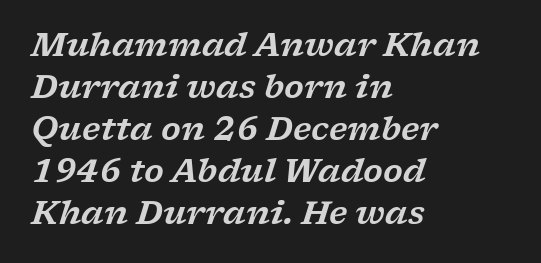
{"serif": "yes", "italic": "yes", "lean": "right", "slant_degrees": 17, "width": "wide", "stroke_contrast": "low", "x_height": "medium", "monospaced": "no", "underline": "no", "align": "left", "line_spacing": "normal", "line_spacing_ratio": 1.31, "letter_spacing": "normal", "letter_spacing_em": 0.0, "glyph_px": 32}
